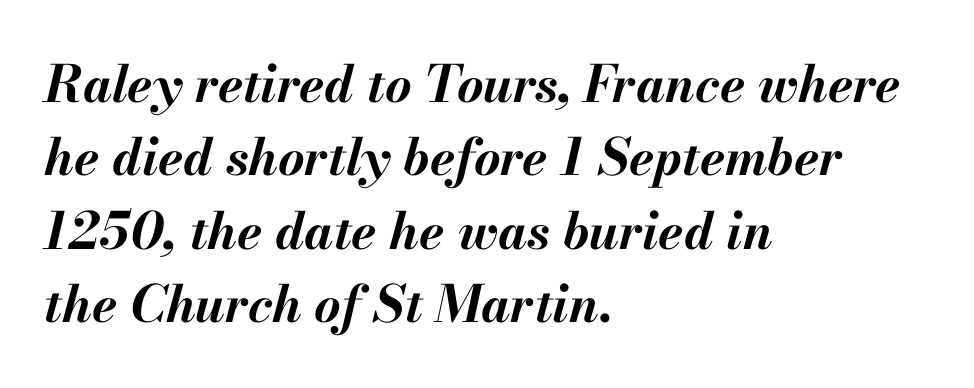
The image shows 51 px bold type, italic (leaning right); set left-aligned, normal line spacing (1.44x), normal letter spacing, not underlined; medium stroke contrast and a small x-height.
